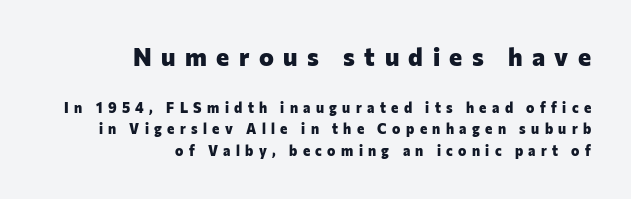
Q: Is the text bold? A: Yes.
Q: Is the text italic (slanted)? A: No, it is upright.
Q: Is the text underlined? A: No.
Q: How is the paragraph aligned? A: Right-aligned.
Q: Is the spacing between letters normal or unusually wide? A: Unusually wide.
Q: Is the spacing between lines tight, normal or loose? A: Normal.
Q: Which block of text is set in a larger size, the first (top) or the second (bottom)? A: The first (top) one.
